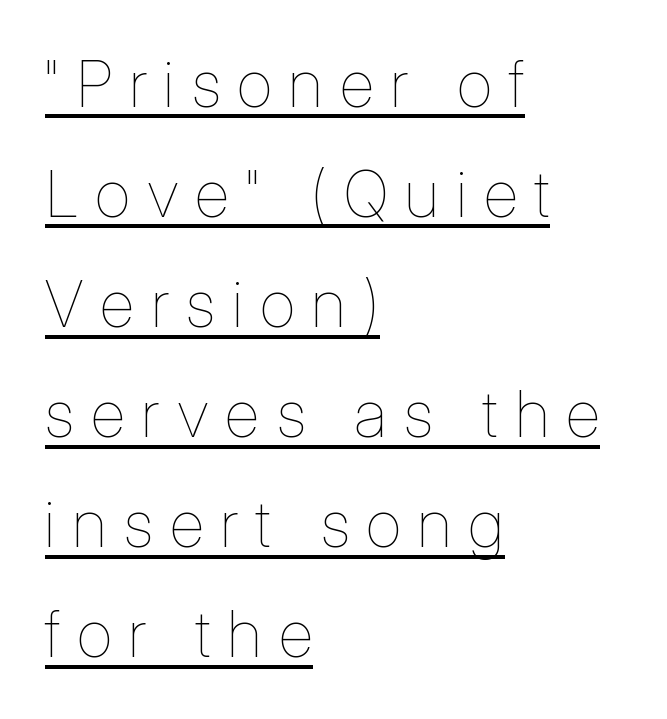
Q: Is the text bold? A: No.
Q: Is the text italic (slanted)? A: No, it is upright.
Q: Is the text underlined? A: Yes.
Q: How is the paragraph aligned? A: Left-aligned.
Q: Is the spacing between letters normal or unusually wide? A: Unusually wide.
Q: Width (condensed, normal, or wide)? A: Condensed.
Q: Stroke contrast? A: Low.
Q: x-height? A: Medium.
Q: Monospaced? A: No.
